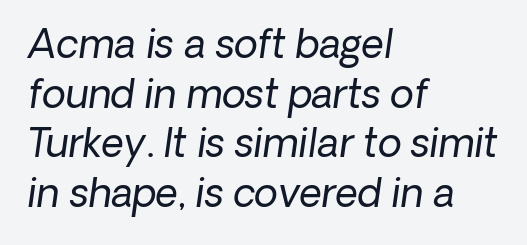
The image shows 39 px regular-weight sans-serif type; set left-aligned, normal line spacing (1.27x), normal letter spacing, not underlined; low stroke contrast and a medium x-height.
